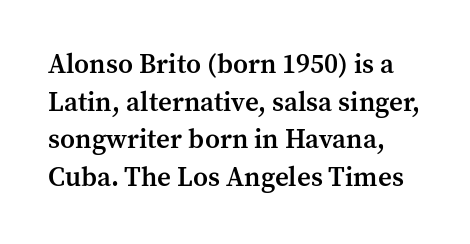
The image shows 27 px text type, upright; set normal line spacing (1.39x), normal letter spacing, not underlined.
